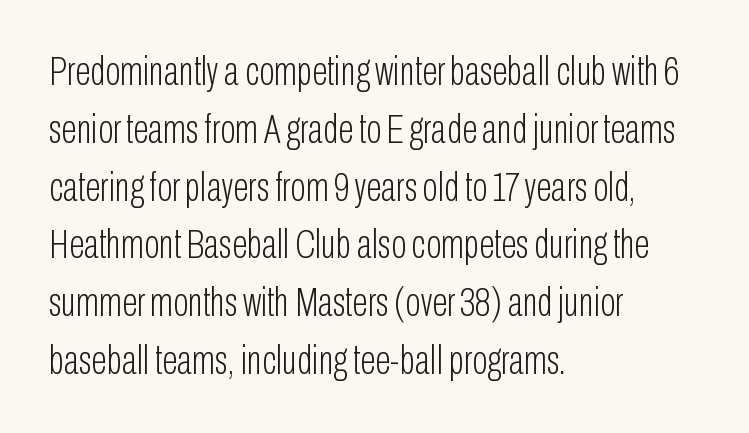
{"serif": "no", "italic": "no", "bold": "no", "weight": "light", "width": "condensed", "stroke_contrast": "low", "x_height": "medium", "monospaced": "no", "underline": "no", "align": "left", "line_spacing": "normal", "line_spacing_ratio": 1.41, "letter_spacing": "normal", "letter_spacing_em": 0.0, "glyph_px": 41}
